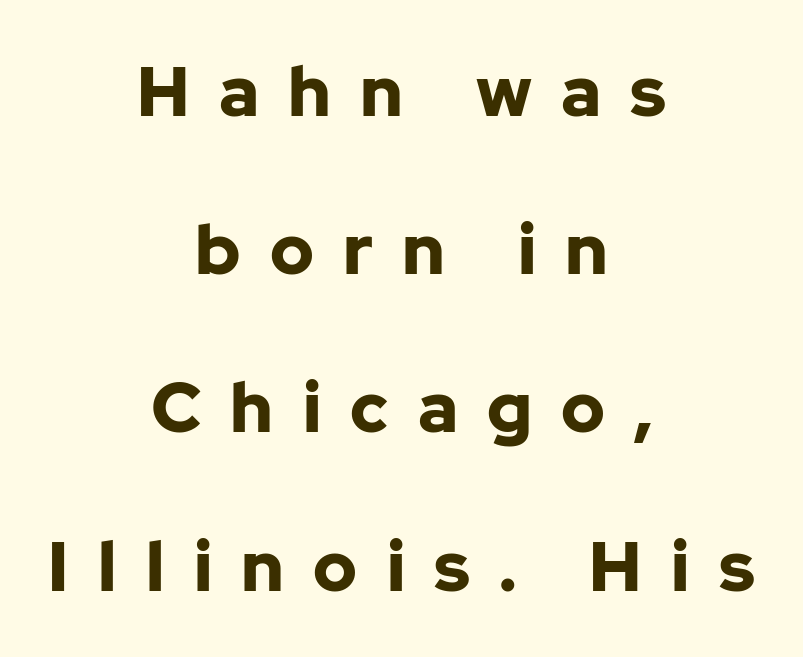
You could fit nearly another row in the gap between these rows. Decoration check: the copy has no underline. Notice how the stems are strictly vertical — no italics here. The passage is arranged like a title page — every line centered. This sample has the flowing, uneven cadence of proportional lettering. Typographic density is high because the face is bold.
